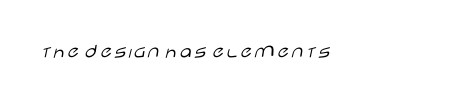
{"bold": "no", "underline": "no", "letter_spacing": "normal", "letter_spacing_em": 0.0, "glyph_px": 21}
